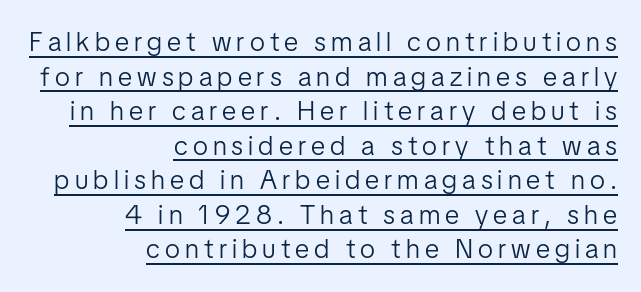
If you drew a line through each stem, it would be perfectly vertical. The lines sit at an ordinary, default distance from one another. Horizontal alignment here is rightward, an uncommon choice for prose. The typesetter has applied underlining to the passage shown. On a weight scale, this lands at 450 or below.
